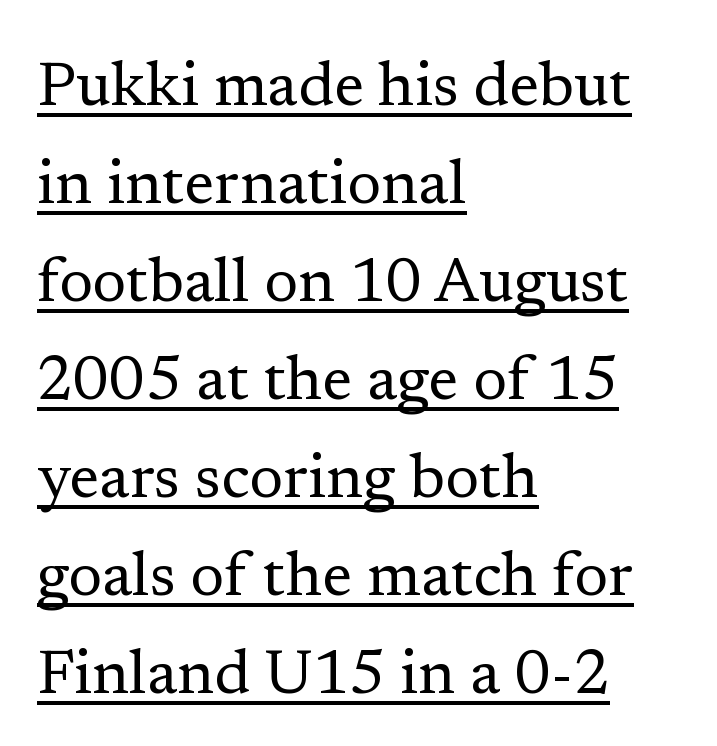
Q: Is the text bold? A: No.
Q: Is the text italic (slanted)? A: No, it is upright.
Q: Is the typeface a serif or a sans-serif typeface? A: Serif.
Q: Is the text underlined? A: Yes.
Q: How is the paragraph aligned? A: Left-aligned.
Q: Is the spacing between letters normal or unusually wide? A: Normal.
Q: Is the spacing between lines tight, normal or loose? A: Normal.
Q: Width (condensed, normal, or wide)? A: Normal.
Q: Stroke contrast? A: Low.
Q: x-height? A: Medium.
Q: Monospaced? A: No.
